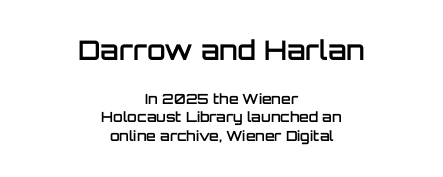
{"italic": "no", "bold": "semi", "underline": "no", "align": "center", "line_spacing": "normal", "line_spacing_ratio": 1.31, "letter_spacing": "normal", "letter_spacing_em": 0.0, "larger_block": "first", "size_ratio": 1.93, "glyph_px": 27}
